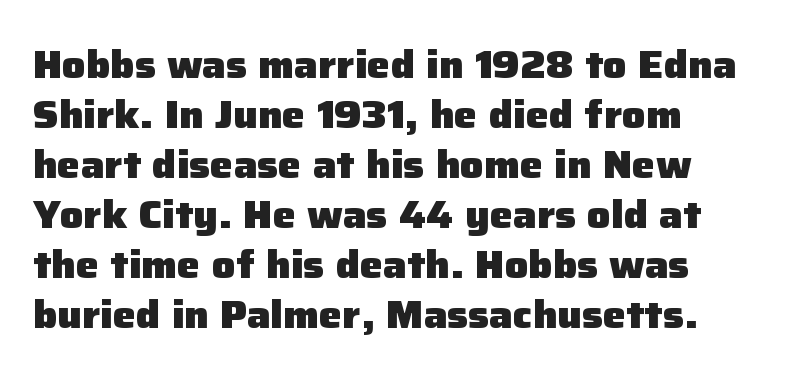
Q: Is the text bold? A: Yes.
Q: Is the text italic (slanted)? A: No, it is upright.
Q: Is the typeface a serif or a sans-serif typeface? A: Sans-serif.
Q: Is the text underlined? A: No.
Q: How is the paragraph aligned? A: Left-aligned.
Q: Is the spacing between letters normal or unusually wide? A: Normal.
Q: Is the spacing between lines tight, normal or loose? A: Normal.
Q: Width (condensed, normal, or wide)? A: Normal.
Q: Stroke contrast? A: Low.
Q: x-height? A: Medium.
Q: Monospaced? A: No.
